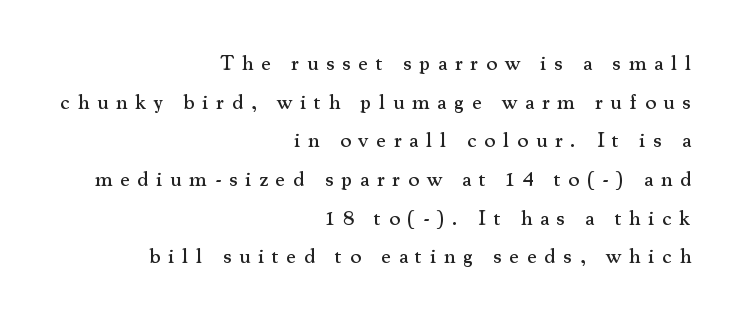
Q: Is the text italic (slanted)? A: No, it is upright.
Q: Is the text underlined? A: No.
Q: How is the paragraph aligned? A: Right-aligned.
Q: Is the spacing between letters normal or unusually wide? A: Unusually wide.
